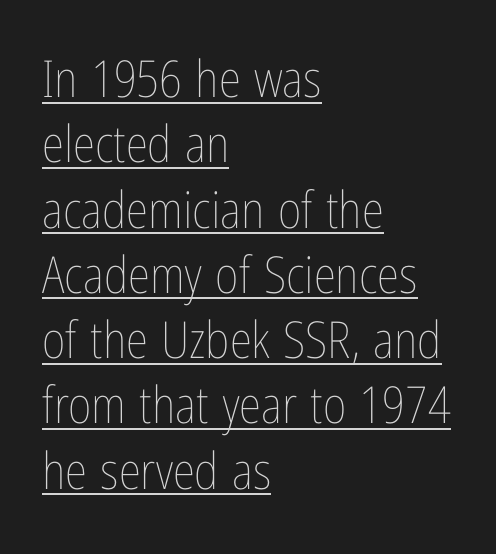
Q: Is the text bold? A: No.
Q: Is the text italic (slanted)? A: No, it is upright.
Q: Is the text underlined? A: Yes.
Q: How is the paragraph aligned? A: Left-aligned.
Q: Is the spacing between letters normal or unusually wide? A: Normal.
Q: Is the spacing between lines tight, normal or loose? A: Normal.
Q: Width (condensed, normal, or wide)? A: Condensed.
Q: Stroke contrast? A: Low.
Q: x-height? A: Medium.
Q: Monospaced? A: No.
